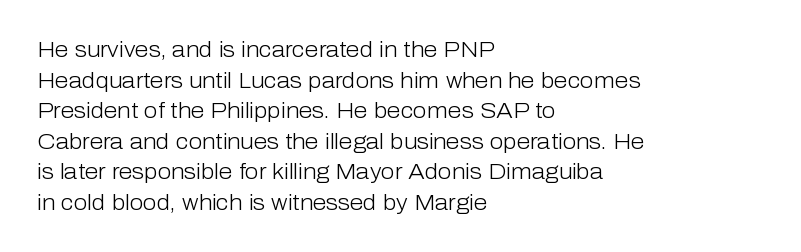
{"italic": "no", "bold": "no", "underline": "no", "align": "left", "line_spacing": "normal", "line_spacing_ratio": 1.39, "letter_spacing": "normal", "letter_spacing_em": 0.0, "glyph_px": 22}
